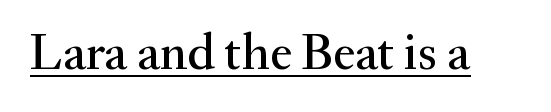
Q: Is the text italic (slanted)? A: No, it is upright.
Q: Is the typeface a serif or a sans-serif typeface? A: Serif.
Q: Is the text underlined? A: Yes.
Q: Is the spacing between letters normal or unusually wide? A: Normal.
Q: Width (condensed, normal, or wide)? A: Normal.
Q: Stroke contrast? A: Medium.
Q: x-height? A: Small.
Q: Monospaced? A: No.
